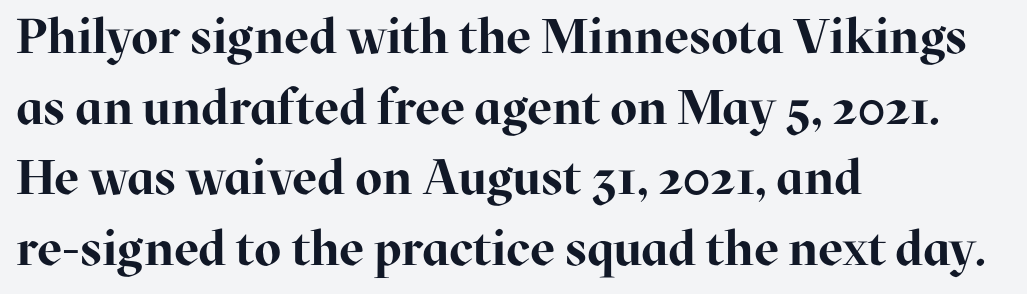
{"serif": "yes", "italic": "no", "bold": "yes", "weight": "bold", "width": "normal", "stroke_contrast": "high", "x_height": "medium", "monospaced": "no", "underline": "no", "align": "left", "line_spacing": "normal", "line_spacing_ratio": 1.44, "letter_spacing": "normal", "letter_spacing_em": 0.0, "glyph_px": 49}
